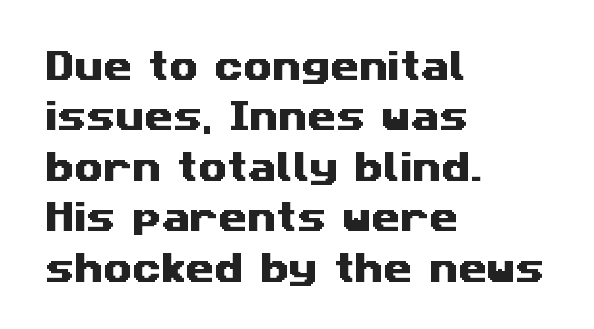
The image shows 33 px wide sans-serif type; set left-aligned, normal line spacing (1.53x), normal letter spacing, not underlined; medium stroke contrast and a medium x-height.
